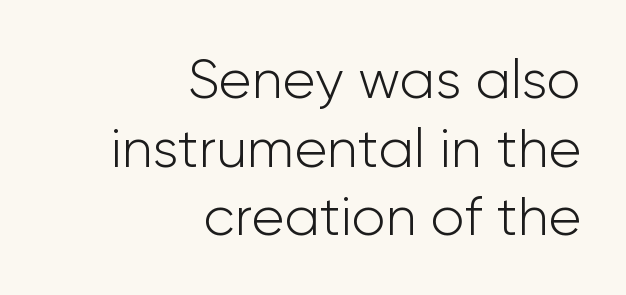
{"serif": "no", "italic": "no", "bold": "no", "weight": "light", "width": "normal", "stroke_contrast": "low", "x_height": "medium", "monospaced": "no", "underline": "no", "align": "right", "line_spacing": "normal", "line_spacing_ratio": 1.25, "letter_spacing": "normal", "letter_spacing_em": 0.0, "glyph_px": 55}
